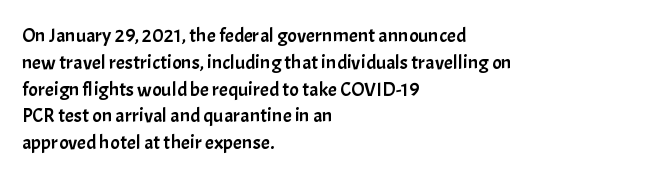
The image shows 20 px text type, upright; set left-aligned, normal line spacing (1.34x), normal letter spacing, not underlined.
